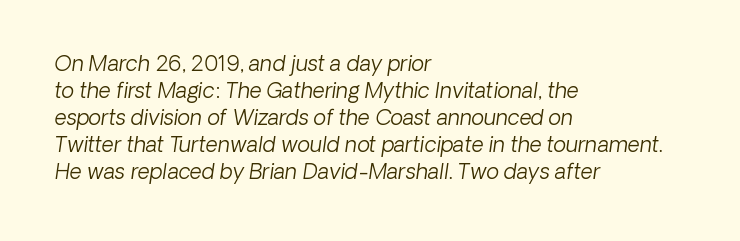
The paragraph shown leans on its left margin. Nothing heavy about these letters — not bold at all. Beneath every word, the page is bare. The letters sit at their default tracking, neither squeezed nor spread. Leading: standard.
